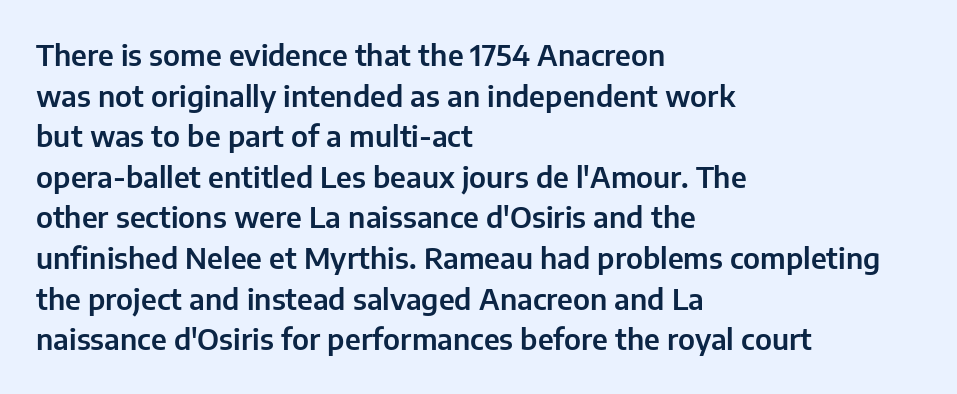
The image shows 29 px sans-serif type, upright; set left-aligned, normal line spacing (1.4x), normal letter spacing, not underlined; low stroke contrast and a medium x-height.
